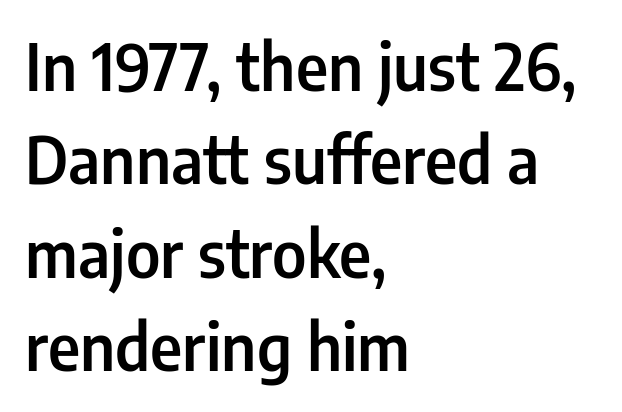
{"serif": "no", "italic": "no", "bold": "semi", "weight": "semibold", "width": "condensed", "stroke_contrast": "low", "x_height": "medium", "monospaced": "no", "underline": "no", "align": "left", "line_spacing": "normal", "line_spacing_ratio": 1.46, "letter_spacing": "normal", "letter_spacing_em": 0.0, "glyph_px": 64}
